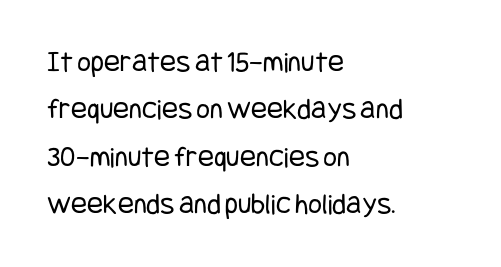
{"serif": "no", "italic": "no", "bold": "no", "weight": "regular", "width": "condensed", "stroke_contrast": "low", "x_height": "large", "underline": "no", "align": "left", "line_spacing": "normal", "line_spacing_ratio": 1.58, "letter_spacing": "normal", "letter_spacing_em": 0.0, "glyph_px": 30}
